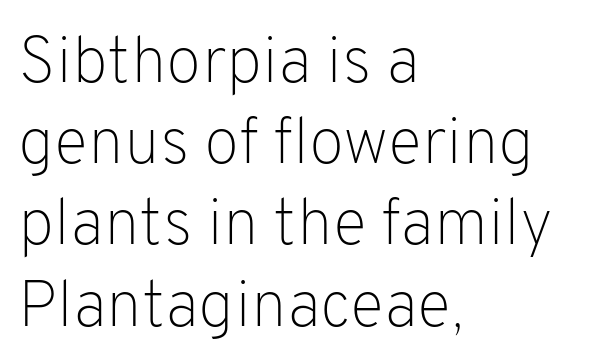
Do the characters align in a grid? No, the font is proportional. Between one letter and the next there's only the usual sliver of space. If you drew a line through each stem, it would be perfectly vertical. Compared with a centered layout, this one pins lines to the left instead. The leading is moderate, giving the passage an even texture.
